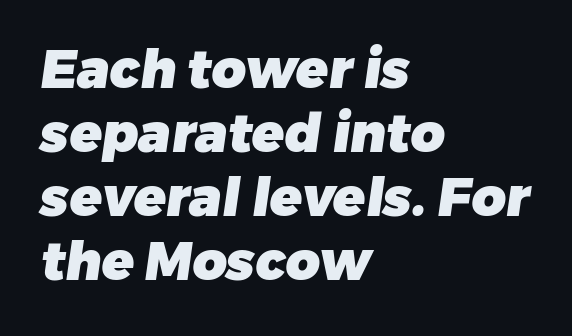
The image shows 53 px heavy sans-serif type; set left-aligned, line spacing 1.21x, normal letter spacing, not underlined; low stroke contrast and a medium x-height.
